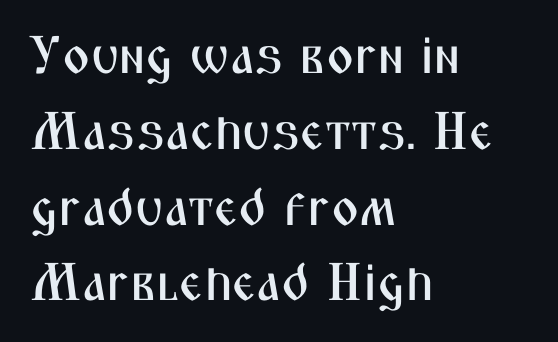
The passage shown has conventional tracking throughout. The words here are not underlined. The designer left line spacing at the default. It's the straight-up-and-down kind of type. Character widths vary here, with narrow letters taking less room than wide ones.
